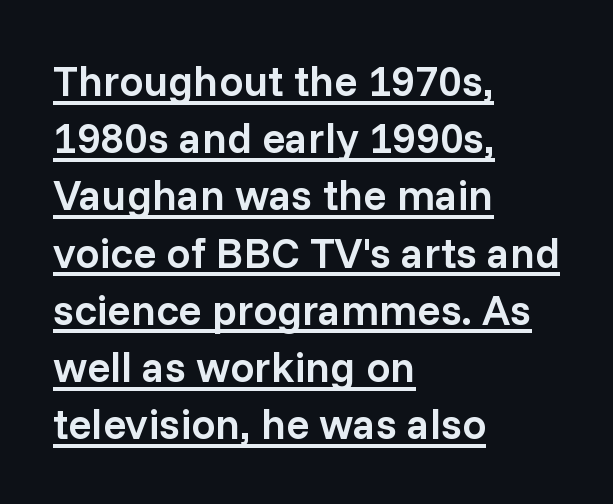
{"serif": "no", "italic": "no", "bold": "semi", "weight": "semibold", "width": "normal", "stroke_contrast": "low", "x_height": "medium", "monospaced": "no", "underline": "yes", "align": "left", "line_spacing": "normal", "line_spacing_ratio": 1.33, "letter_spacing": "normal", "letter_spacing_em": 0.0, "glyph_px": 43}
